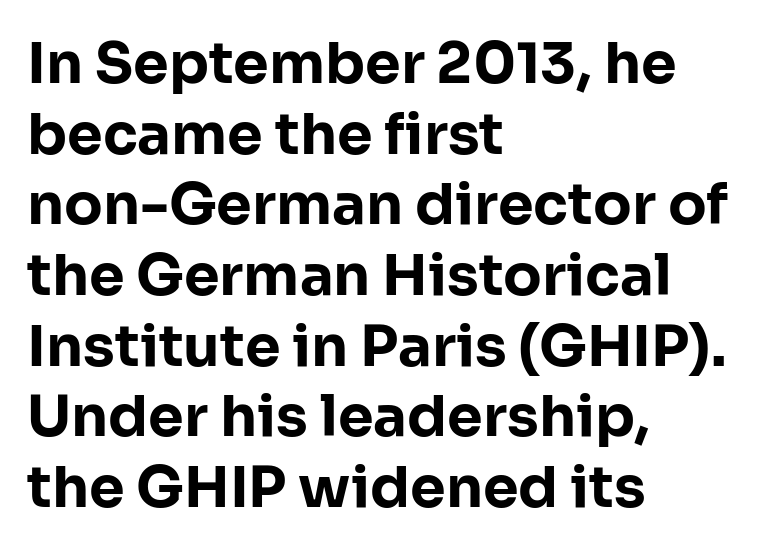
Q: Is the text bold? A: Yes.
Q: Is the text italic (slanted)? A: No, it is upright.
Q: Is the typeface a serif or a sans-serif typeface? A: Sans-serif.
Q: Is the text underlined? A: No.
Q: How is the paragraph aligned? A: Left-aligned.
Q: Is the spacing between letters normal or unusually wide? A: Normal.
Q: Width (condensed, normal, or wide)? A: Normal.
Q: Stroke contrast? A: Low.
Q: x-height? A: Medium.
Q: Monospaced? A: No.
